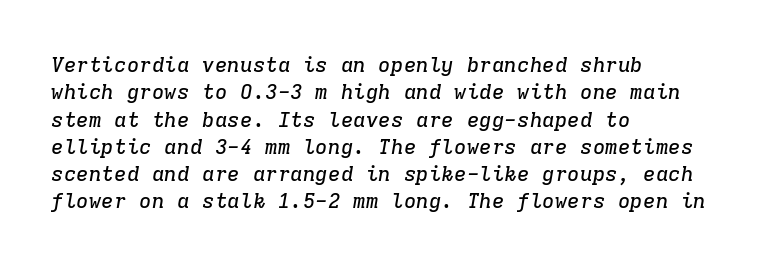
Is the block centered? No — it sits flush against the left margin. In terms of letterspacing, this is plain default setting. Style check: oblique. The space beneath each line is pristine and unruled. Interline gaps are of average width in this sample.
